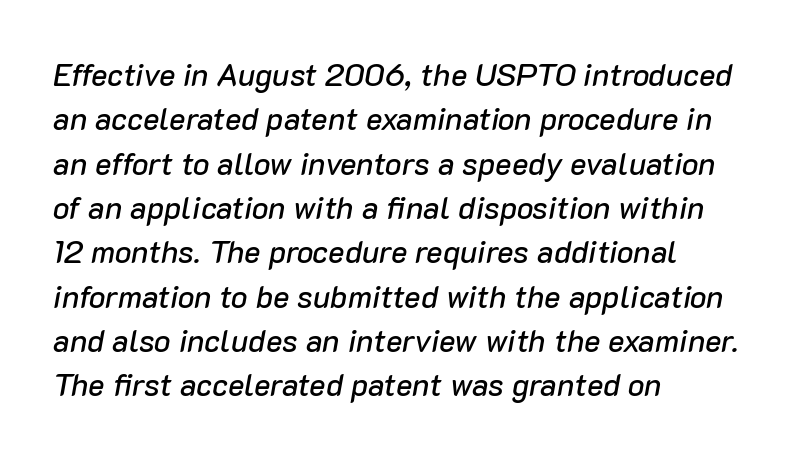
Does the copy run flush right? No — it runs flush left. This sample has the flowing, uneven cadence of proportional lettering. Baseline-to-baseline distance is the conventional proportion of letter height. Nothing unusual about the tracking: characters are spaced as the font intends. This is oblique type, the kind used for emphasis or titles.
